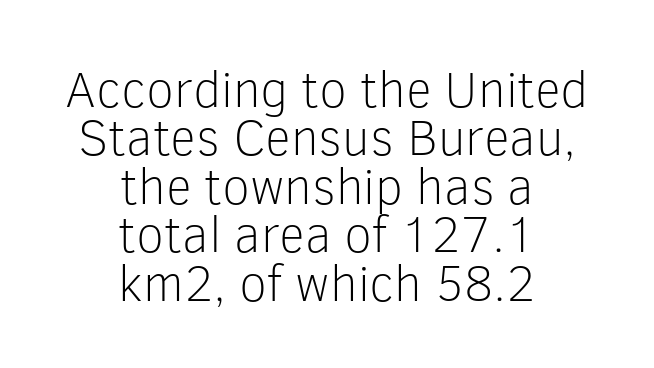
{"serif": "no", "italic": "no", "bold": "no", "weight": "light", "width": "normal", "stroke_contrast": "low", "x_height": "medium", "monospaced": "no", "underline": "no", "align": "center", "line_spacing": "tight", "line_spacing_ratio": 0.95, "letter_spacing": "normal", "letter_spacing_em": 0.0, "glyph_px": 51}
